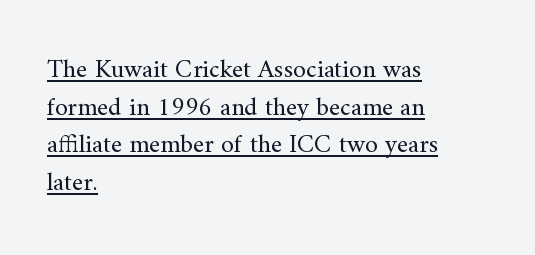
The image shows 26 px text type, upright; set left-aligned, normal line spacing (1.45x), normal letter spacing, underlined.
